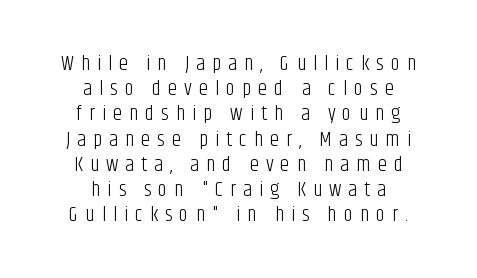
The strip under each line holds only bare page. Heft: none added — not bold. Someone cranked the tracking dial way up on this one. Typeset on center — no edge is straight. When letters stand straight like this, we call the style roman or upright.
